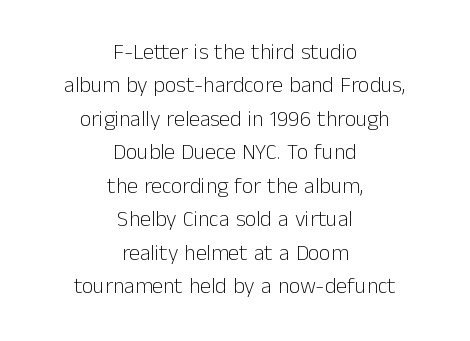
The image shows 22 px text type, upright; set centered, normal line spacing (1.52x), normal letter spacing, not underlined.
